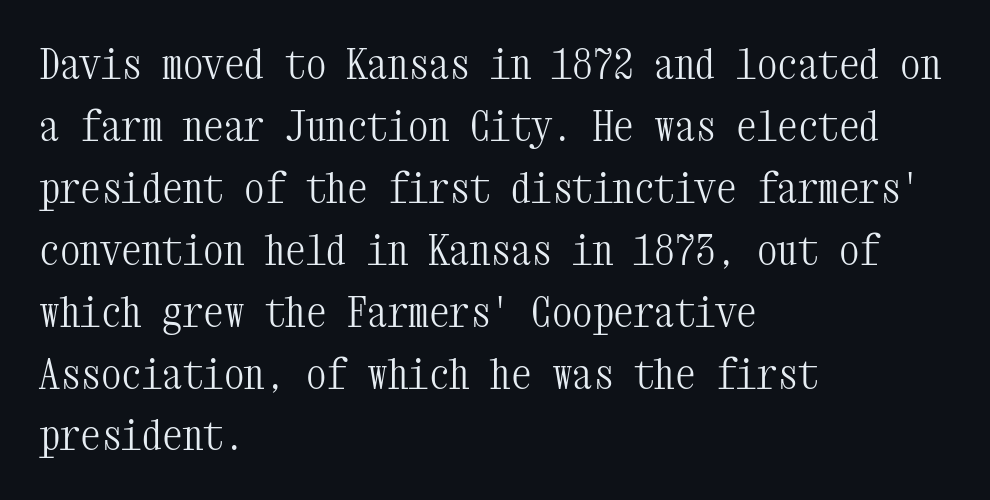
{"serif": "yes", "italic": "no", "bold": "no", "weight": "light", "width": "condensed", "stroke_contrast": "medium", "x_height": "medium", "monospaced": "yes", "underline": "no", "align": "left", "line_spacing": "normal", "line_spacing_ratio": 1.51, "letter_spacing": "normal", "letter_spacing_em": 0.0, "glyph_px": 41}
